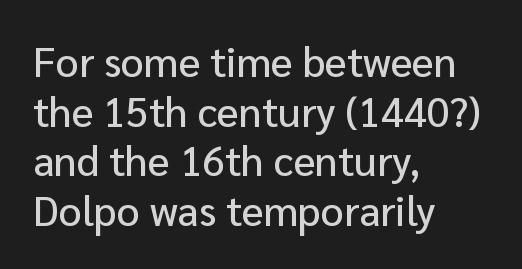
The image shows 41 px sans-serif type, upright; set left-aligned, line spacing 1.21x, normal letter spacing, not underlined; low stroke contrast and a medium x-height.
